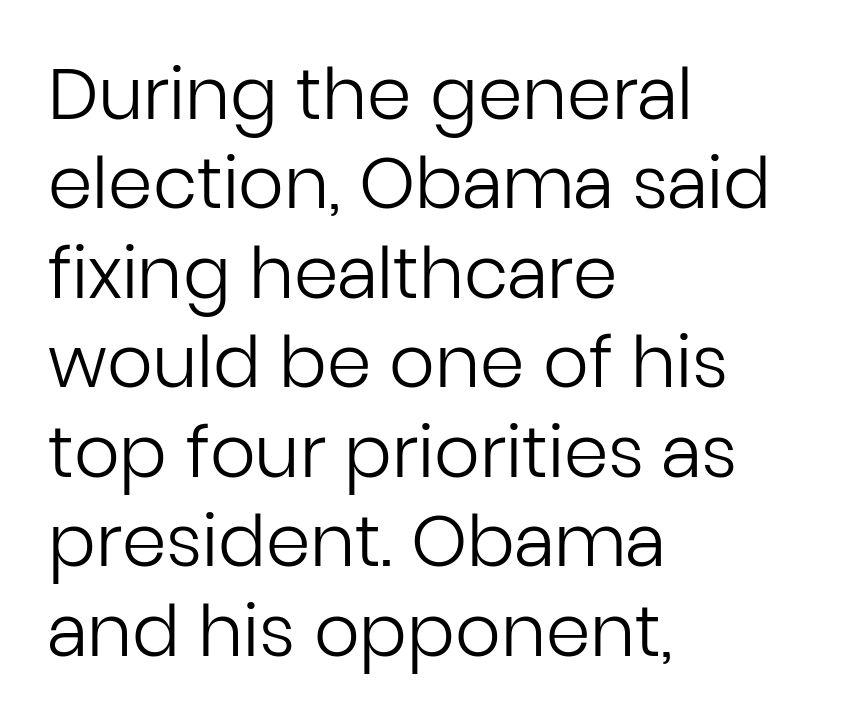
Q: Is the text bold? A: No.
Q: Is the text italic (slanted)? A: No, it is upright.
Q: Is the typeface a serif or a sans-serif typeface? A: Sans-serif.
Q: Is the text underlined? A: No.
Q: How is the paragraph aligned? A: Left-aligned.
Q: Is the spacing between letters normal or unusually wide? A: Normal.
Q: Is the spacing between lines tight, normal or loose? A: Normal.
Q: Width (condensed, normal, or wide)? A: Normal.
Q: Stroke contrast? A: Low.
Q: x-height? A: Medium.
Q: Monospaced? A: No.
